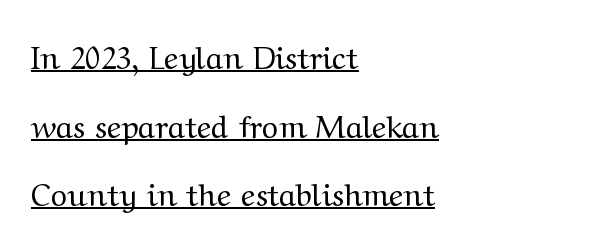
{"serif": "yes", "italic": "no", "bold": "no", "weight": "regular", "width": "wide", "stroke_contrast": "medium", "x_height": "medium", "monospaced": "no", "underline": "yes", "align": "left", "line_spacing": "loose", "line_spacing_ratio": 2.21, "letter_spacing": "normal", "letter_spacing_em": 0.0, "glyph_px": 31}
